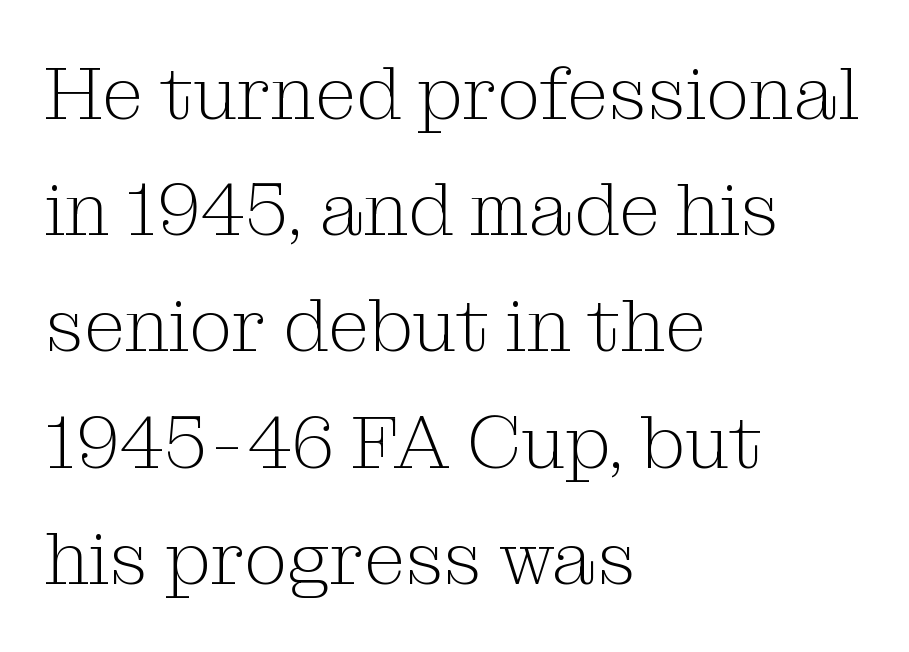
The image shows 75 px light serif type, upright; set left-aligned, normal line spacing (1.55x), normal letter spacing, not underlined; medium stroke contrast and a medium x-height.
